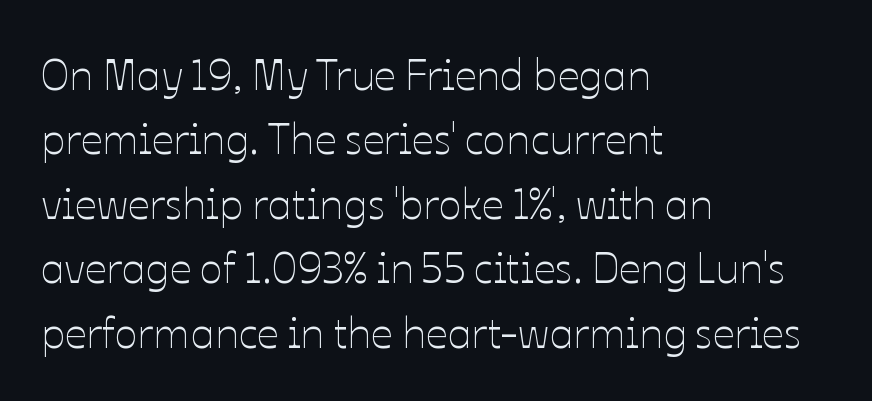
Q: Is the text bold? A: No.
Q: Is the text italic (slanted)? A: No, it is upright.
Q: Is the text underlined? A: No.
Q: How is the paragraph aligned? A: Left-aligned.
Q: Is the spacing between letters normal or unusually wide? A: Normal.
Q: Is the spacing between lines tight, normal or loose? A: Normal.
Q: Width (condensed, normal, or wide)? A: Normal.
Q: Stroke contrast? A: Low.
Q: x-height? A: Medium.
Q: Monospaced? A: No.
